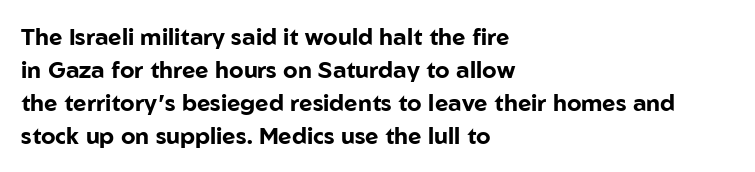
The image shows 23 px bold type, upright; set left-aligned, normal line spacing (1.44x), normal letter spacing, not underlined.
